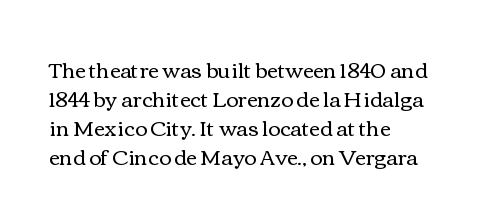
Q: Is the text bold? A: No.
Q: Is the text italic (slanted)? A: No, it is upright.
Q: Is the text underlined? A: No.
Q: How is the paragraph aligned? A: Left-aligned.
Q: Is the spacing between letters normal or unusually wide? A: Normal.
Q: Is the spacing between lines tight, normal or loose? A: Normal.
